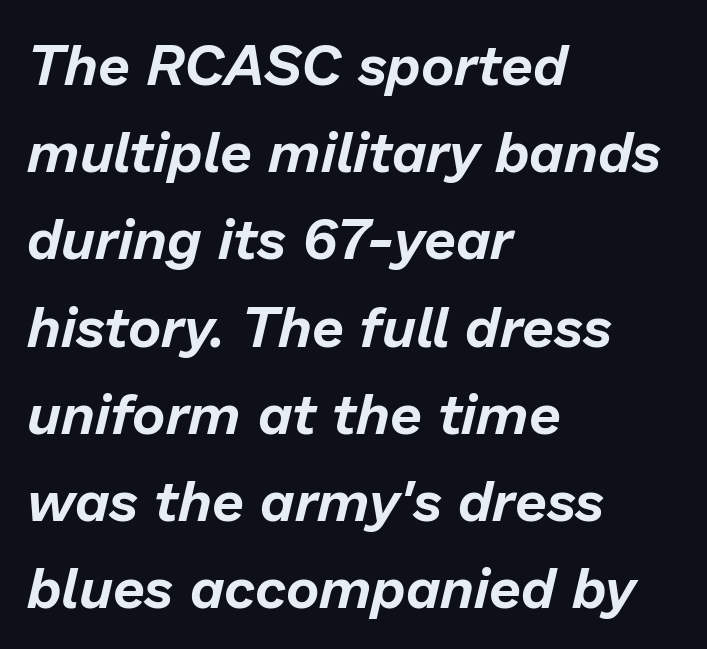
{"italic": "yes", "lean": "right", "slant_degrees": 13, "width": "normal", "stroke_contrast": "low", "x_height": "medium", "monospaced": "no", "underline": "no", "align": "left", "line_spacing": "normal", "line_spacing_ratio": 1.53, "letter_spacing": "normal", "letter_spacing_em": 0.0, "glyph_px": 57}
